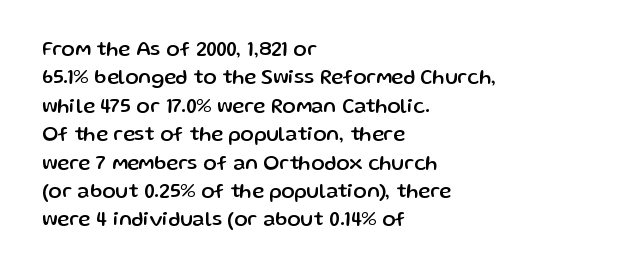
{"italic": "no", "underline": "no", "align": "left", "line_spacing": "normal", "line_spacing_ratio": 1.42, "letter_spacing": "normal", "letter_spacing_em": 0.0, "glyph_px": 20}
